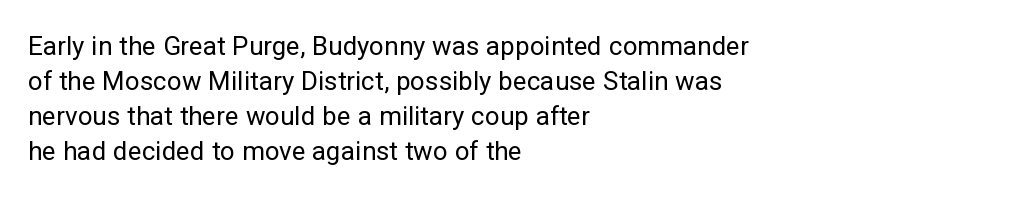
The strip under each line holds only bare page. Short note: letters normally spaced. The axis of the letterforms is exactly vertical. Line spacing here is normal. The rendering anchors every line to the left-hand side.
